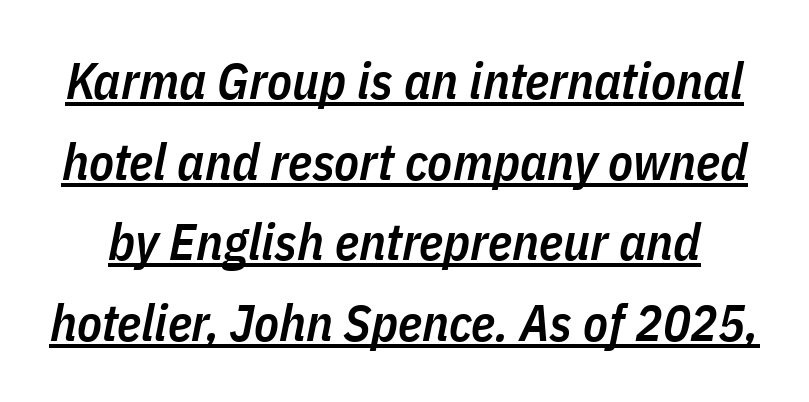
Q: Is the text bold? A: Semi-bold.
Q: Is the text italic (slanted)? A: Yes, it leans right by about 11 degrees.
Q: Is the text underlined? A: Yes.
Q: Is the spacing between letters normal or unusually wide? A: Normal.
Q: Is the spacing between lines tight, normal or loose? A: Normal.
Q: Width (condensed, normal, or wide)? A: Condensed.
Q: Stroke contrast? A: Low.
Q: x-height? A: Medium.
Q: Monospaced? A: No.
